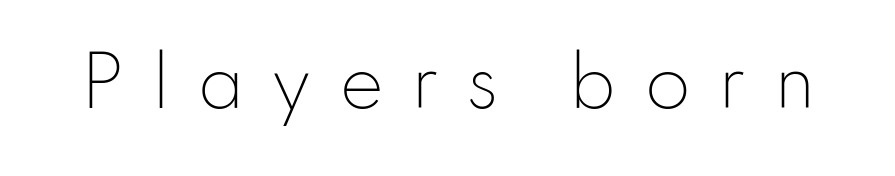
Every stem runs plumb, perpendicular to the baseline. Stems here are at most as thick as an everyday book face. A typesetter would call this heavily tracked-out type. Type style note: lacks serifs. Is this a fixed-width face? No — the glyphs have proportional, varying widths. Any mark beneath the type? The region is blank.
